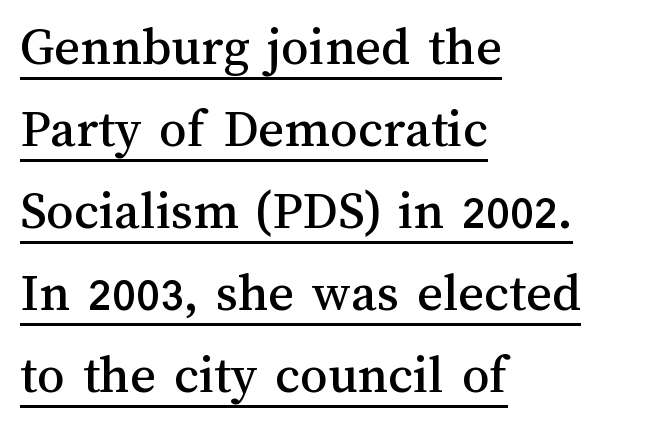
The image shows 55 px text type, upright; set left-aligned, normal line spacing (1.49x), normal letter spacing, underlined; medium stroke contrast and a medium x-height.
